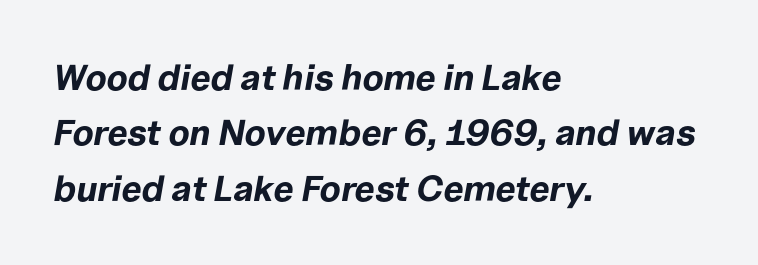
The image shows 36 px bold type, italic (leaning right); set left-aligned, normal line spacing (1.54x), normal letter spacing, not underlined; low stroke contrast and a medium x-height.
